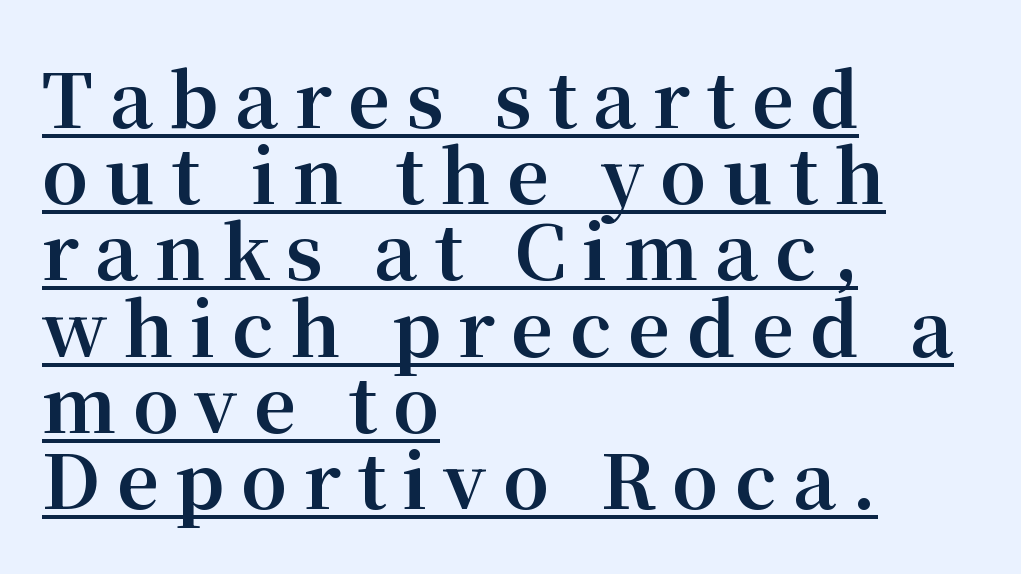
Rows of type sit shoulder to shoulder in the vertical direction. No italicization has been applied; the sample stays upright. Glance below the letters and you will spot a drawn line. Looks like regular typesetting: each glyph gets only the width it needs. I'd call this a serif setting — the letters wear small feet.
